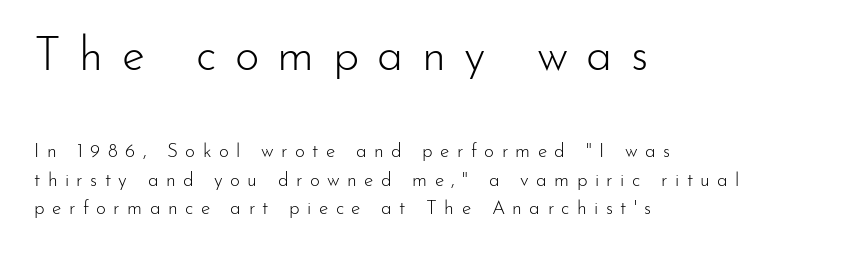
The image shows 47 px light sans-serif type, upright; set left-aligned, normal line spacing (1.5x), unusually wide letter spacing (+0.39 em), not underlined; the first (top) block is 2.47x larger; low stroke contrast and a small x-height.
